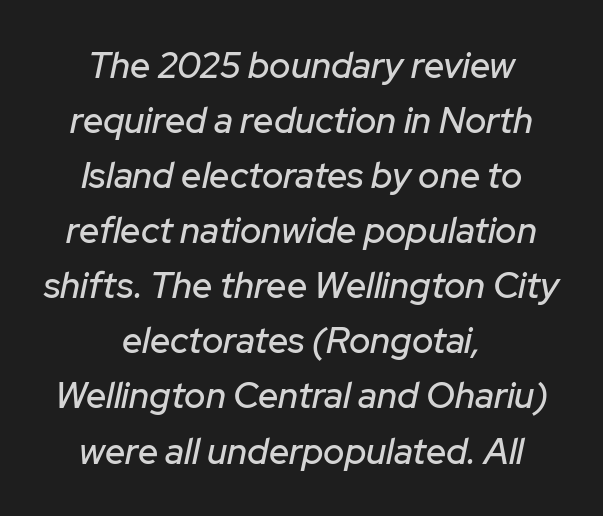
Q: Is the text italic (slanted)? A: Yes, it leans right by about 12 degrees.
Q: Is the text underlined? A: No.
Q: How is the paragraph aligned? A: Centered.
Q: Is the spacing between letters normal or unusually wide? A: Normal.
Q: Is the spacing between lines tight, normal or loose? A: Normal.
Q: Width (condensed, normal, or wide)? A: Normal.
Q: Stroke contrast? A: Low.
Q: x-height? A: Medium.
Q: Monospaced? A: No.
